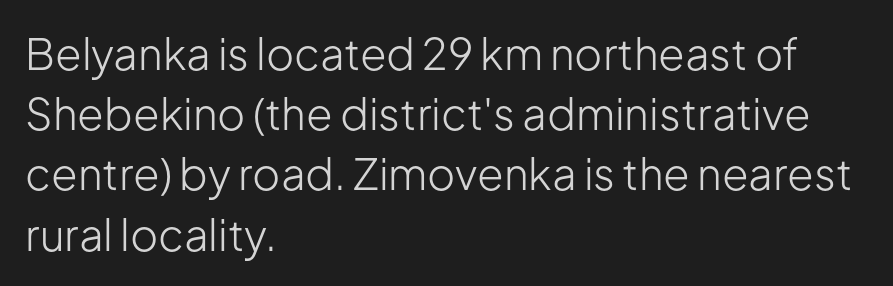
Nothing unusual about the tracking: characters are spaced as the font intends. Every character sits straight up, as roman type does. The strip under each line holds only bare page. You could not count columns in this text — the font is proportionally spaced. The compositor pushed each line to the left boundary.
